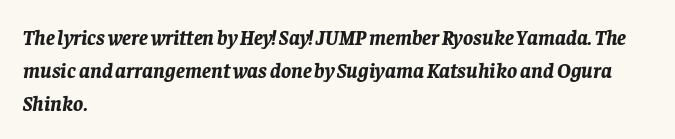
The image shows 21 px bold type, italic (leaning right); set left-aligned, normal line spacing (1.56x), normal letter spacing, not underlined.
